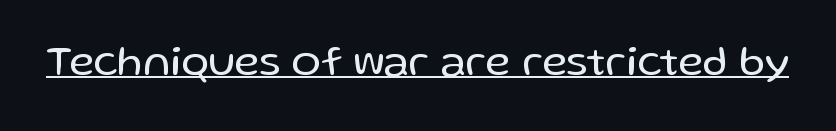
The image shows 43 px regular-weight sans-serif type, upright; set normal letter spacing, underlined; low stroke contrast and a medium x-height.
